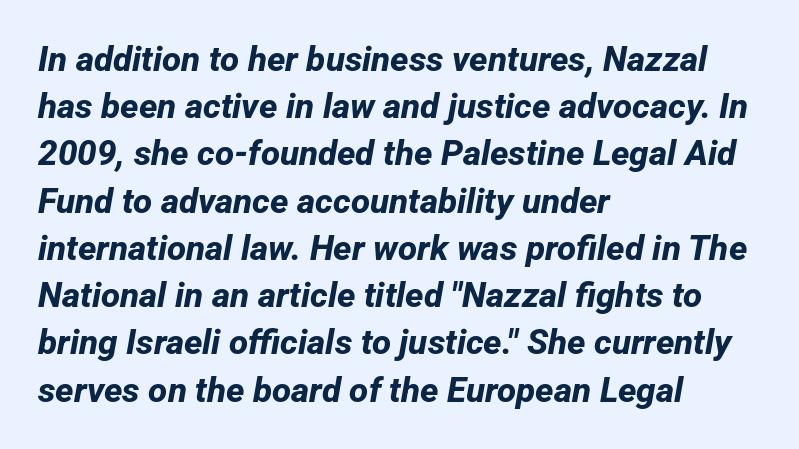
Q: Is the text bold? A: Yes.
Q: Is the typeface a serif or a sans-serif typeface? A: Sans-serif.
Q: Is the text underlined? A: No.
Q: How is the paragraph aligned? A: Left-aligned.
Q: Is the spacing between letters normal or unusually wide? A: Normal.
Q: Is the spacing between lines tight, normal or loose? A: Normal.
Q: Width (condensed, normal, or wide)? A: Normal.
Q: Stroke contrast? A: Low.
Q: x-height? A: Medium.
Q: Monospaced? A: No.
